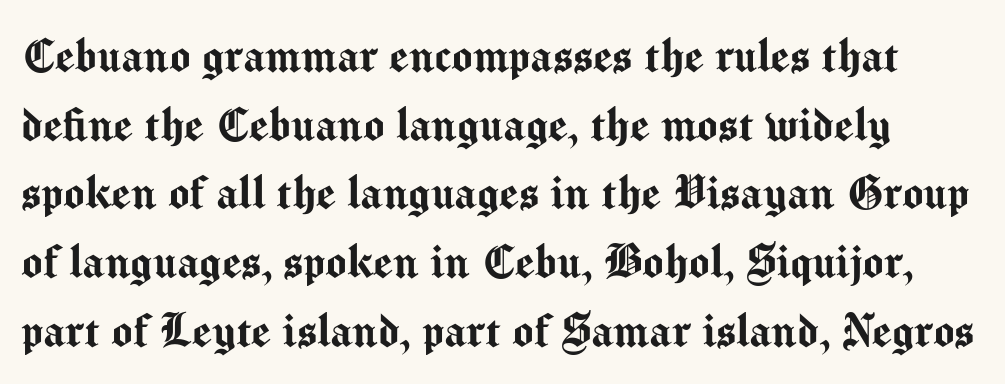
The image shows 55 px sans-serif type, upright; set normal line spacing (1.25x), normal letter spacing, not underlined; medium stroke contrast and a medium x-height.
